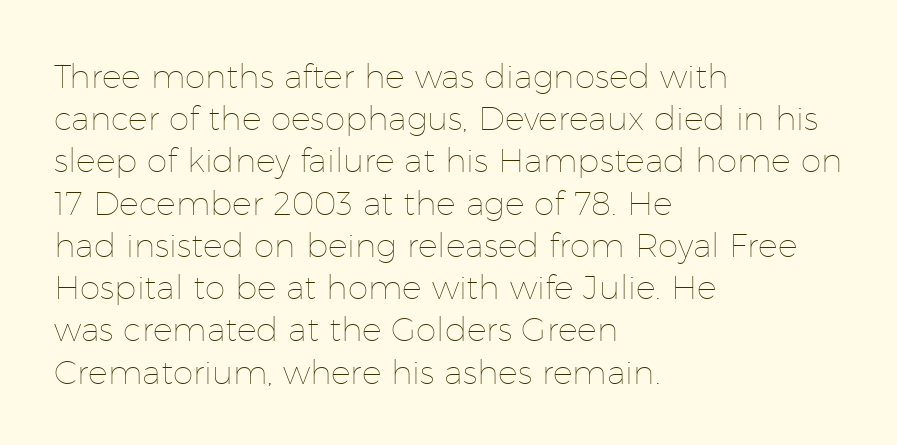
The image shows 33 px thin type, upright; set left-aligned, normal line spacing (1.28x), normal letter spacing, not underlined; low stroke contrast and a medium x-height.
